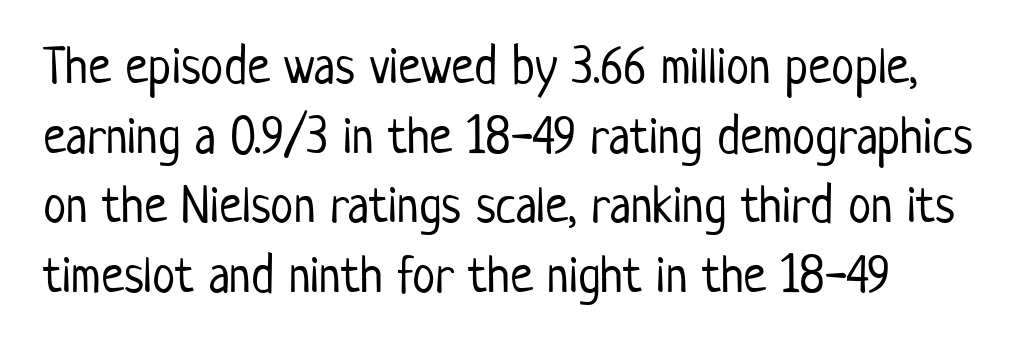
The image shows 52 px light, condensed sans-serif type, upright; set left-aligned, normal line spacing (1.34x), normal letter spacing, not underlined; low stroke contrast and a medium x-height.
